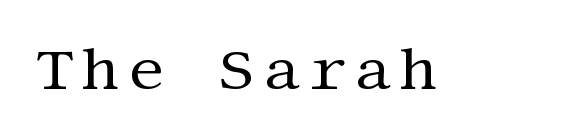
{"serif": "yes", "italic": "no", "bold": "no", "weight": "regular", "width": "normal", "stroke_contrast": "medium", "x_height": "large", "underline": "no", "glyph_px": 59}
